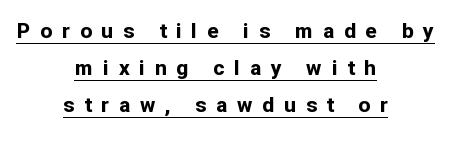
The image shows 21 px bold type, upright; set centered, line spacing 1.77x, unusually wide letter spacing (+0.47 em), underlined.
